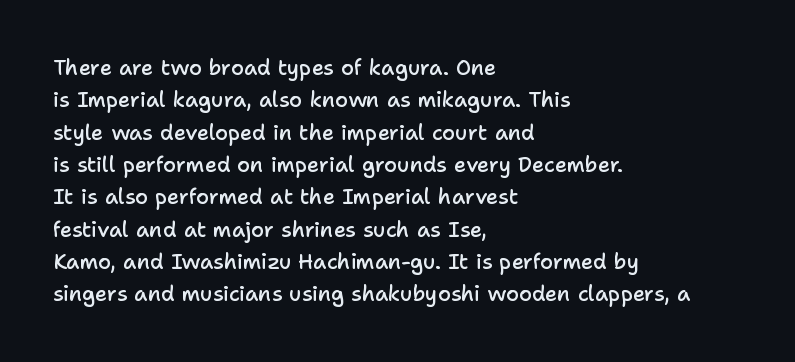
Q: Is the text bold? A: Semi-bold.
Q: Is the text italic (slanted)? A: No, it is upright.
Q: Is the text underlined? A: No.
Q: How is the paragraph aligned? A: Left-aligned.
Q: Is the spacing between letters normal or unusually wide? A: Normal.
Q: Is the spacing between lines tight, normal or loose? A: Normal.
